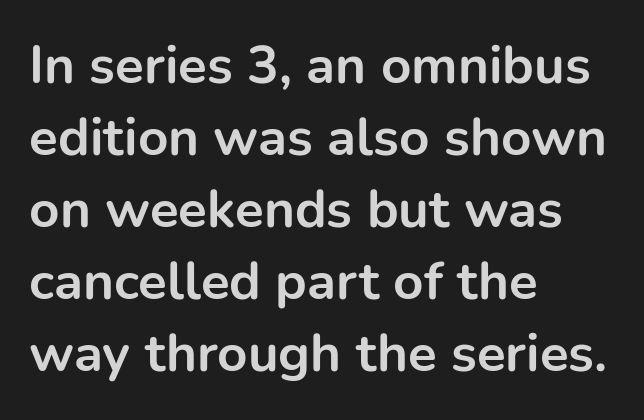
{"serif": "no", "italic": "no", "bold": "yes", "weight": "bold", "width": "normal", "stroke_contrast": "low", "x_height": "medium", "monospaced": "no", "underline": "no", "align": "left", "line_spacing": "normal", "line_spacing_ratio": 1.36, "letter_spacing": "normal", "letter_spacing_em": 0.0, "glyph_px": 53}
